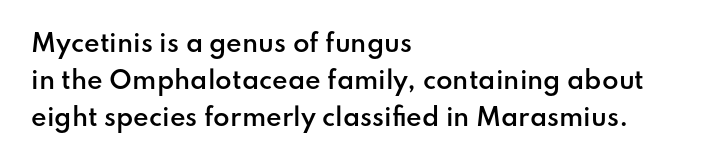
{"italic": "no", "bold": "semi", "underline": "no", "align": "left", "line_spacing": "normal", "line_spacing_ratio": 1.55, "letter_spacing": "normal", "letter_spacing_em": 0.0, "glyph_px": 24}
